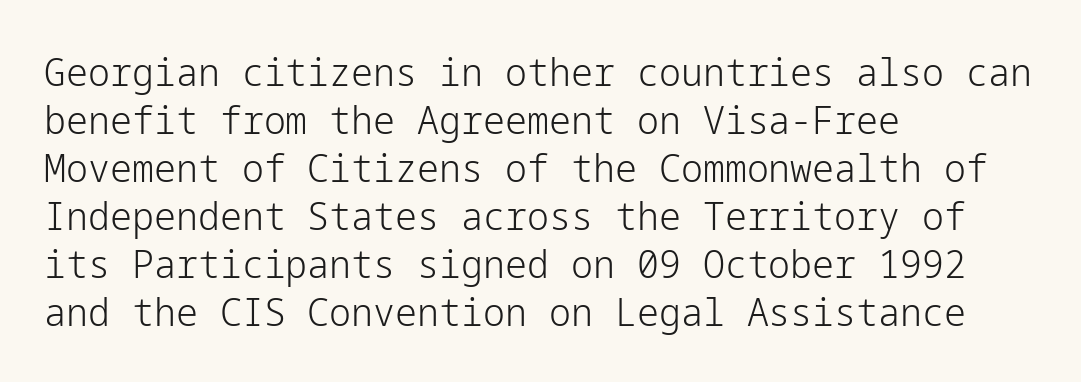
Check where the strokes stop: nothing finishes them off — pure sans. Stems here are at most as thick as an everyday book face. No italicization has been applied; the sample stays upright. Honestly, the letter spacing is just normal — you wouldn't notice it.
